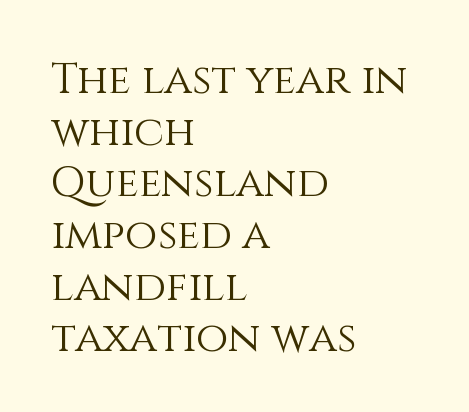
Letters rest on an invisible, unmarked baseline. The typesetter chose a ragged-right arrangement here. The specimen reads as upright at a glance. Note the varied advance widths — an 'i' is clearly narrower than an 'm'.
